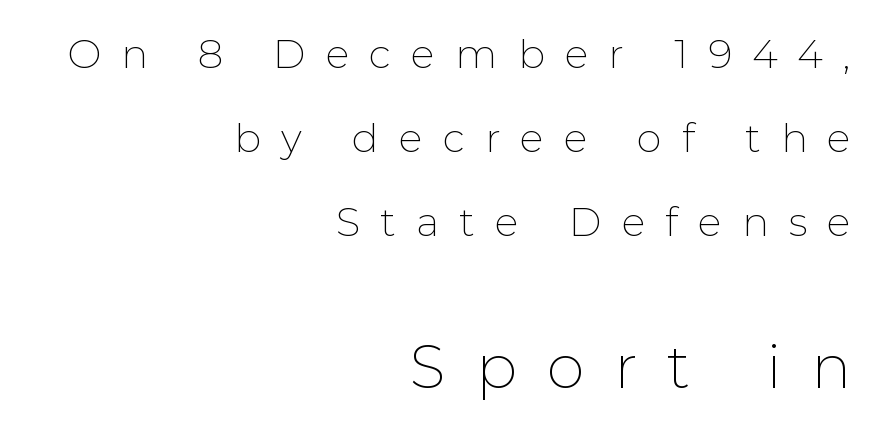
Q: Is the text bold? A: No.
Q: Is the text italic (slanted)? A: No, it is upright.
Q: Is the typeface a serif or a sans-serif typeface? A: Sans-serif.
Q: Is the text underlined? A: No.
Q: How is the paragraph aligned? A: Right-aligned.
Q: Is the spacing between letters normal or unusually wide? A: Unusually wide.
Q: Is the spacing between lines tight, normal or loose? A: Loose.
Q: Which block of text is set in a larger size, the first (top) or the second (bottom)? A: The second (bottom) one.
Q: Width (condensed, normal, or wide)? A: Normal.
Q: Stroke contrast? A: Low.
Q: x-height? A: Medium.
Q: Monospaced? A: No.
